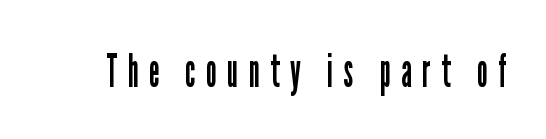
Q: Is the text bold? A: No.
Q: Is the text italic (slanted)? A: No, it is upright.
Q: Is the typeface a serif or a sans-serif typeface? A: Sans-serif.
Q: Is the text underlined? A: No.
Q: Is the spacing between letters normal or unusually wide? A: Unusually wide.
Q: Width (condensed, normal, or wide)? A: Condensed.
Q: Stroke contrast? A: Low.
Q: x-height? A: Medium.
Q: Monospaced? A: No.
